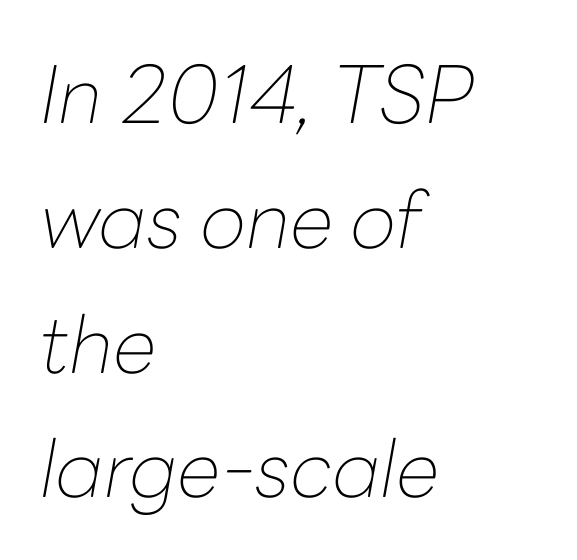
The image shows 79 px thin type, italic (leaning right); set left-aligned, normal line spacing (1.58x), normal letter spacing, not underlined; low stroke contrast and a medium x-height.
